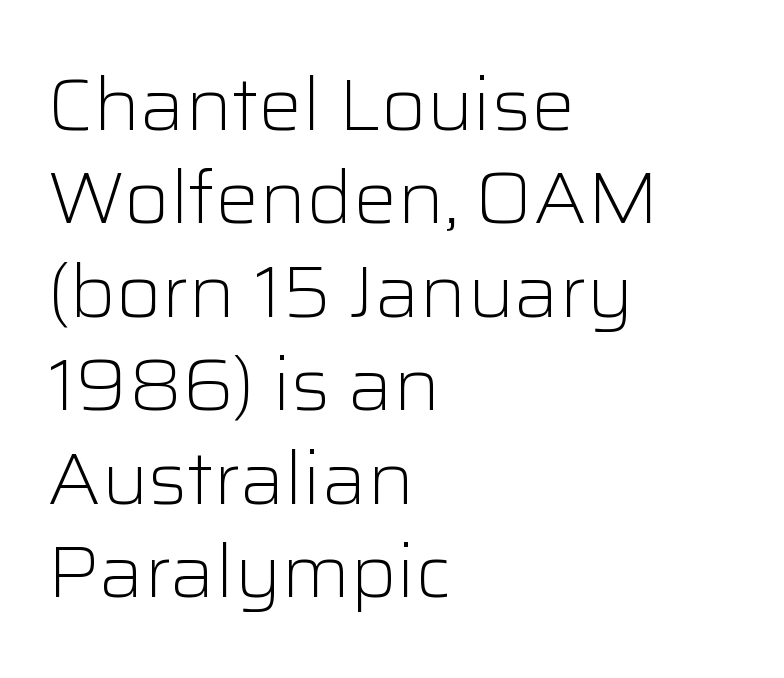
The image shows 73 px light sans-serif type, upright; set left-aligned, normal line spacing (1.28x), normal letter spacing, not underlined; low stroke contrast and a medium x-height.
